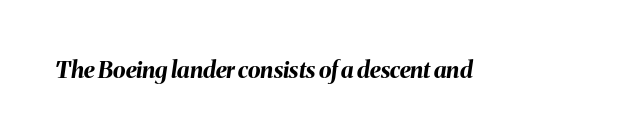
You'd pick this weight for a headline — it's a proper bold. This sample uses plain, unmodified letter spacing. The area under the type is left untouched. Style check: oblique.
